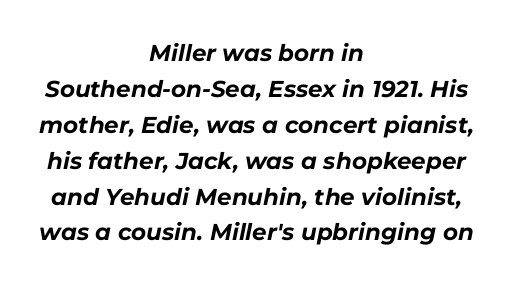
{"italic": "yes", "lean": "right", "slant_degrees": 11, "bold": "yes", "underline": "no", "align": "center", "line_spacing": "normal", "line_spacing_ratio": 1.56, "letter_spacing": "normal", "letter_spacing_em": 0.0, "glyph_px": 23}
